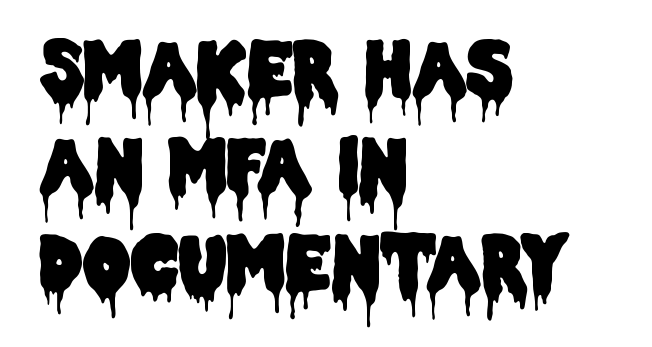
The image shows 74 px condensed sans-serif type, upright; set left-aligned, normal line spacing (1.31x), normal letter spacing, not underlined; low stroke contrast and a large x-height.
